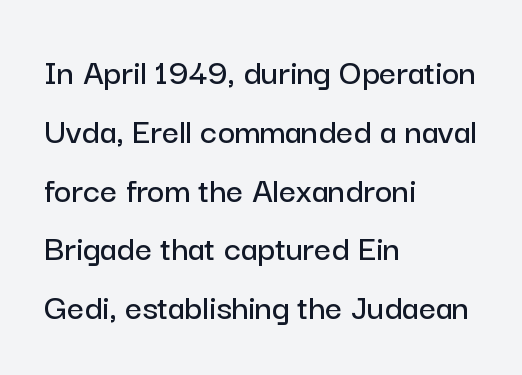
The image shows 37 px sans-serif type, upright; set left-aligned, normal line spacing (1.59x), normal letter spacing, not underlined; low stroke contrast and a medium x-height.
